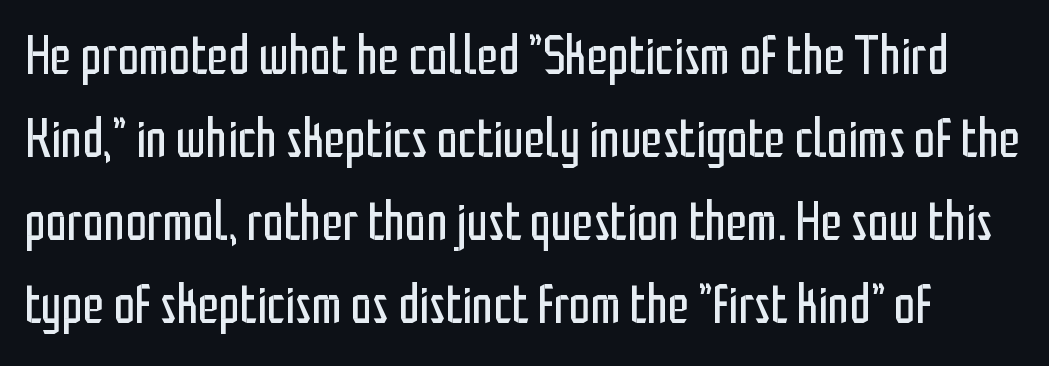
In terms of letterform style, serifs are entirely absent. Notice how the stems are strictly vertical — no italics here. Characters follow at the spacing the type designer built in. The face used here is proportionally spaced, like ordinary book or web type.
